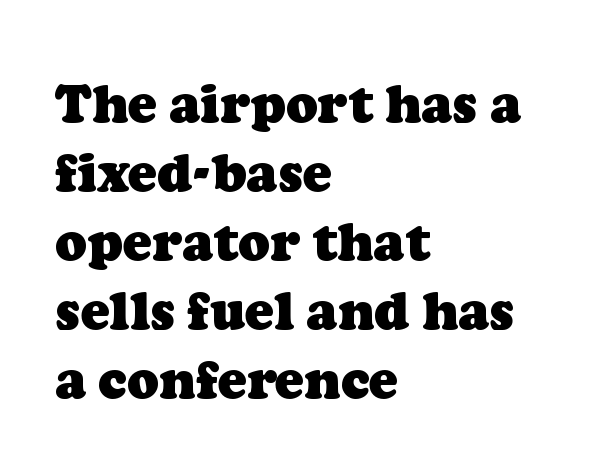
Q: Is the text bold? A: Yes.
Q: Is the typeface a serif or a sans-serif typeface? A: Serif.
Q: Is the text underlined? A: No.
Q: How is the paragraph aligned? A: Left-aligned.
Q: Is the spacing between letters normal or unusually wide? A: Normal.
Q: Is the spacing between lines tight, normal or loose? A: Normal.
Q: Width (condensed, normal, or wide)? A: Normal.
Q: Stroke contrast? A: Low.
Q: x-height? A: Medium.
Q: Monospaced? A: No.
